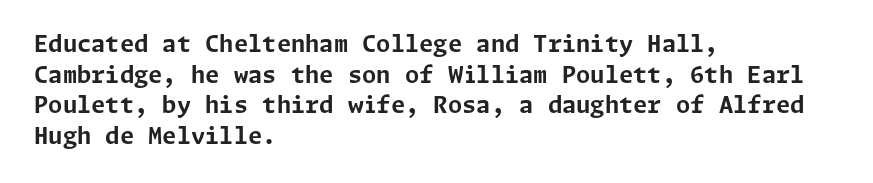
Nobody touched the tracking dial on this one. Heft: maximum for text — a bold. The rendering anchors every line to the left-hand side. The line-height multiplier appears to be the usual default.
